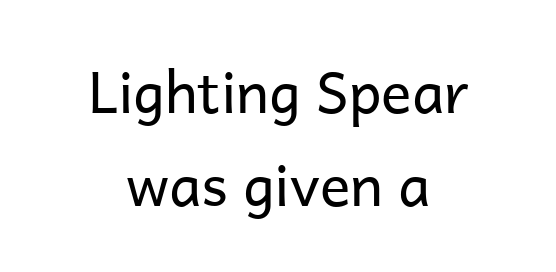
Do the characters align in a grid? No, the font is proportional. Words float on clear page, feet unadorned. The rendering positions every line midway between the sides. The typesetting does not lean heavy: it is not bold. Is this a sans? Yes — the strokes have no serifs.
